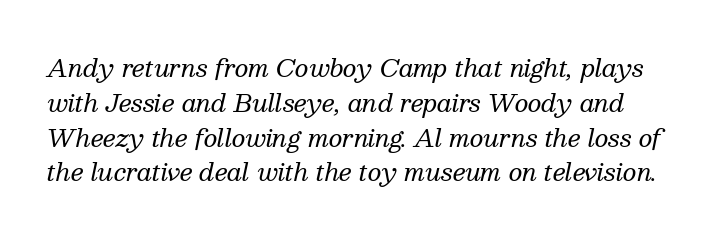
Q: Is the text bold? A: No.
Q: Is the text italic (slanted)? A: Yes, it leans right by about 13 degrees.
Q: Is the text underlined? A: No.
Q: Is the spacing between letters normal or unusually wide? A: Normal.
Q: Is the spacing between lines tight, normal or loose? A: Normal.
